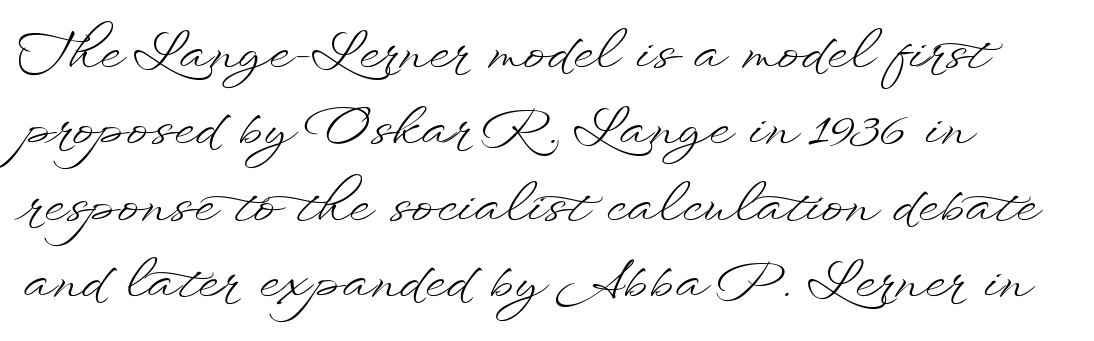
The image shows 53 px light, wide type; set left-aligned, normal line spacing (1.44x), normal letter spacing, not underlined; low stroke contrast and a small x-height.
